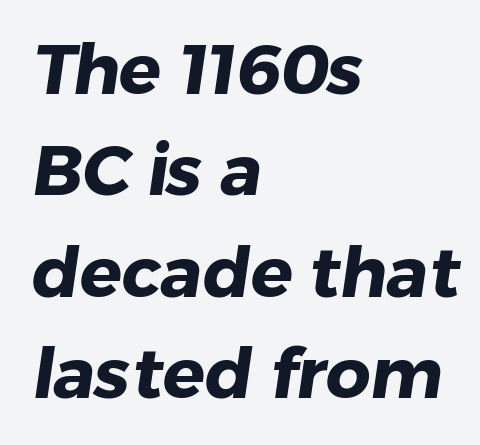
Q: Is the text bold? A: Yes.
Q: Is the typeface a serif or a sans-serif typeface? A: Sans-serif.
Q: Is the text underlined? A: No.
Q: How is the paragraph aligned? A: Left-aligned.
Q: Is the spacing between letters normal or unusually wide? A: Normal.
Q: Is the spacing between lines tight, normal or loose? A: Normal.
Q: Width (condensed, normal, or wide)? A: Normal.
Q: Stroke contrast? A: Low.
Q: x-height? A: Medium.
Q: Monospaced? A: No.
